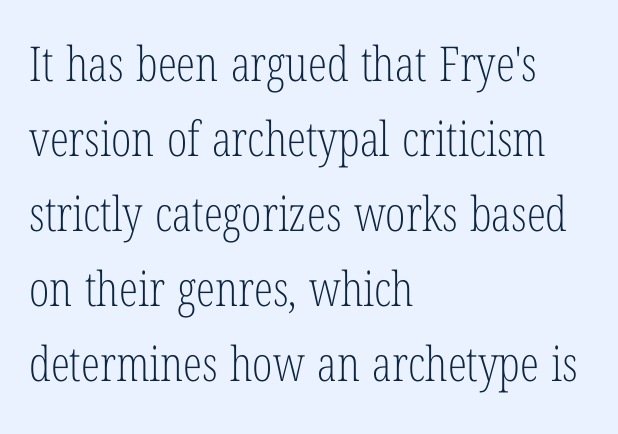
Are there feet on the stems? There are — it's a serif. Stems and bowls with no extra thickness — not bold. Nope, not italic — everything's standing straight. Here the designer chose a conventional face with non-uniform glyph widths.
